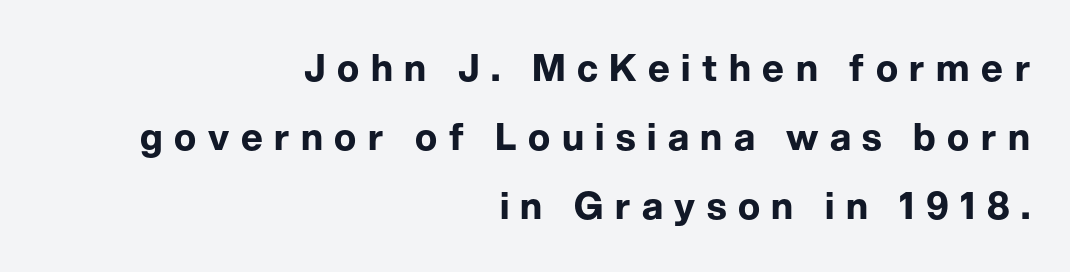
{"serif": "no", "italic": "no", "bold": "yes", "weight": "bold", "width": "normal", "stroke_contrast": "low", "x_height": "medium", "monospaced": "no", "underline": "no", "align": "right", "line_spacing_ratio": 1.86, "letter_spacing": "wide", "letter_spacing_em": 0.31, "glyph_px": 37}
